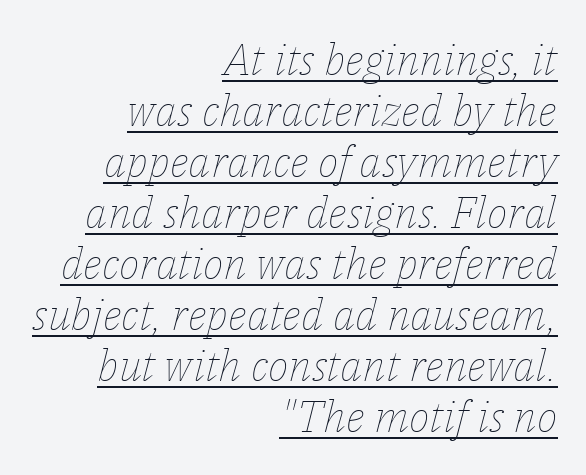
{"italic": "yes", "lean": "right", "slant_degrees": 14, "bold": "no", "weight": "thin", "width": "normal", "stroke_contrast": "low", "x_height": "medium", "monospaced": "no", "underline": "yes", "align": "right", "line_spacing_ratio": 1.16, "letter_spacing": "normal", "letter_spacing_em": 0.0, "glyph_px": 44}
